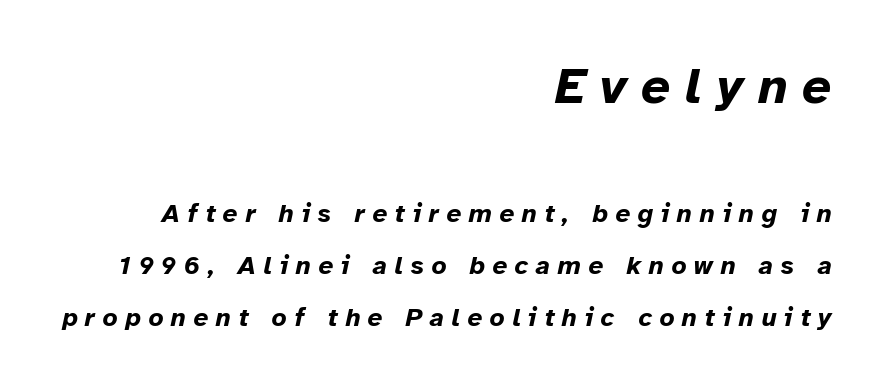
Q: Is the text bold? A: Yes.
Q: Is the text italic (slanted)? A: Yes, it leans right by about 12 degrees.
Q: Is the text underlined? A: No.
Q: How is the paragraph aligned? A: Right-aligned.
Q: Is the spacing between letters normal or unusually wide? A: Unusually wide.
Q: Is the spacing between lines tight, normal or loose? A: Loose.
Q: Which block of text is set in a larger size, the first (top) or the second (bottom)? A: The first (top) one.
Q: Width (condensed, normal, or wide)? A: Normal.
Q: Stroke contrast? A: Low.
Q: x-height? A: Medium.
Q: Monospaced? A: No.
